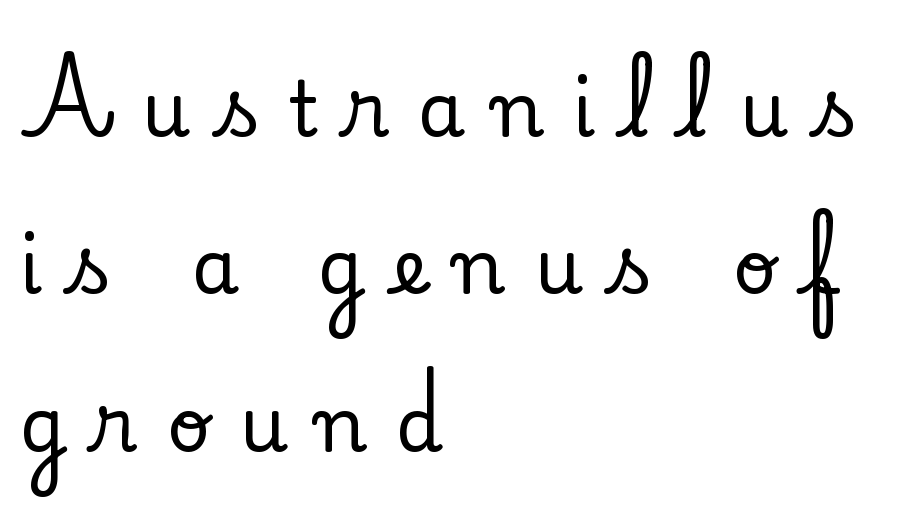
The image shows 76 px serif type, upright; set left-aligned, loose line spacing (2.07x), unusually wide letter spacing (+0.37 em), not underlined; low stroke contrast and a small x-height.
